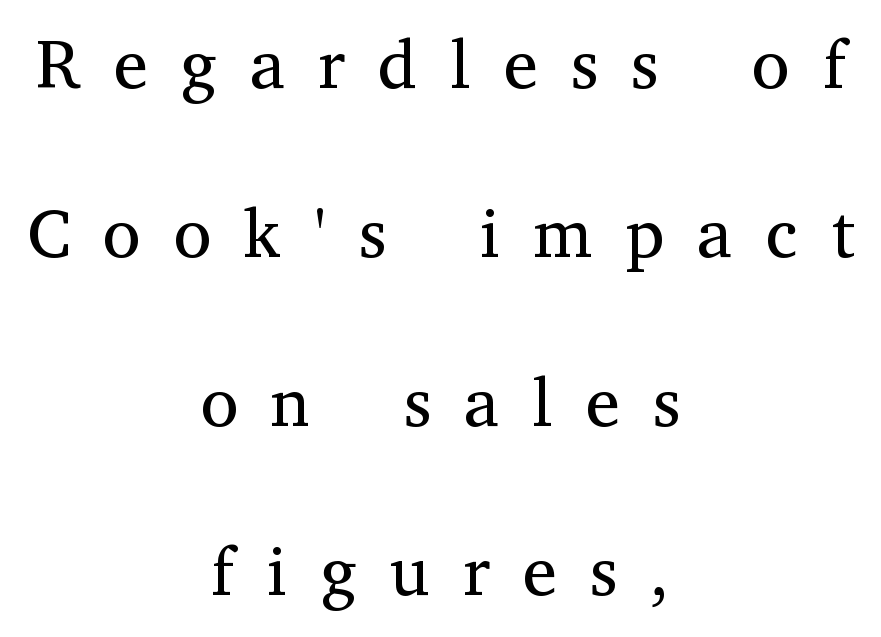
Q: Is the text bold? A: No.
Q: Is the text italic (slanted)? A: No, it is upright.
Q: Is the typeface a serif or a sans-serif typeface? A: Serif.
Q: Is the text underlined? A: No.
Q: How is the paragraph aligned? A: Centered.
Q: Is the spacing between letters normal or unusually wide? A: Unusually wide.
Q: Is the spacing between lines tight, normal or loose? A: Loose.
Q: Width (condensed, normal, or wide)? A: Normal.
Q: Stroke contrast? A: Medium.
Q: x-height? A: Medium.
Q: Monospaced? A: No.
